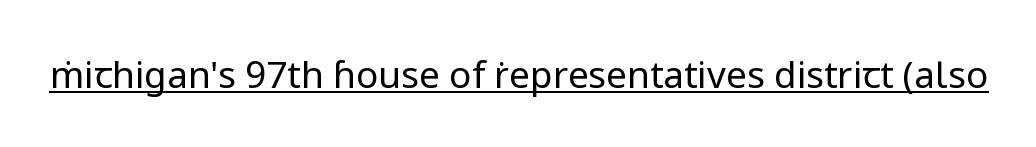
Q: Is the text bold? A: No.
Q: Is the text italic (slanted)? A: No, it is upright.
Q: Is the typeface a serif or a sans-serif typeface? A: Sans-serif.
Q: Is the text underlined? A: Yes.
Q: Is the spacing between letters normal or unusually wide? A: Normal.
Q: Width (condensed, normal, or wide)? A: Normal.
Q: Stroke contrast? A: Low.
Q: x-height? A: Medium.
Q: Monospaced? A: No.
